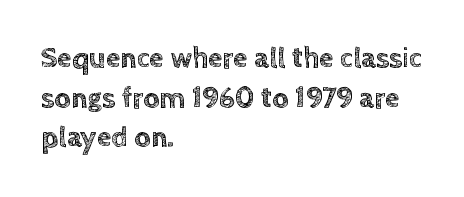
The image shows 29 px text type, upright; set left-aligned, normal line spacing (1.37x), normal letter spacing, not underlined; a large x-height.
